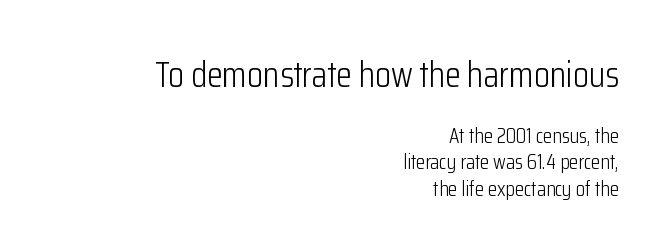
Varying glyph widths throughout — classic text-font behaviour. To sum up the face: it is a sans, with no serifs. The passage shown is not bold in any degree. The ragged edge is on the left, which tells us the setting is flush right. The baseline area is clear. The face used here is rendered with its standard letterfit.
